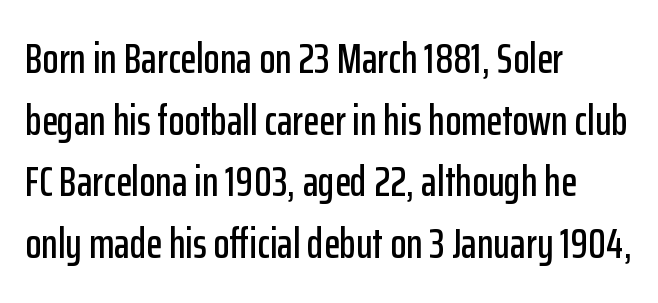
{"serif": "no", "italic": "no", "width": "condensed", "stroke_contrast": "low", "x_height": "medium", "monospaced": "no", "underline": "no", "align": "left", "line_spacing": "normal", "line_spacing_ratio": 1.47, "letter_spacing": "normal", "letter_spacing_em": 0.0, "glyph_px": 42}
